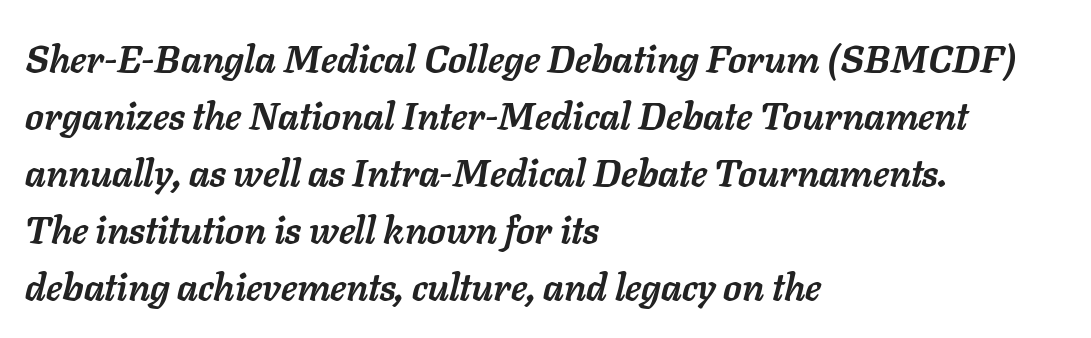
{"italic": "yes", "lean": "right", "slant_degrees": 11, "bold": "yes", "weight": "semibold", "width": "normal", "stroke_contrast": "low", "x_height": "medium", "monospaced": "no", "underline": "no", "align": "left", "line_spacing": "normal", "line_spacing_ratio": 1.5, "letter_spacing": "normal", "letter_spacing_em": 0.0, "glyph_px": 38}
